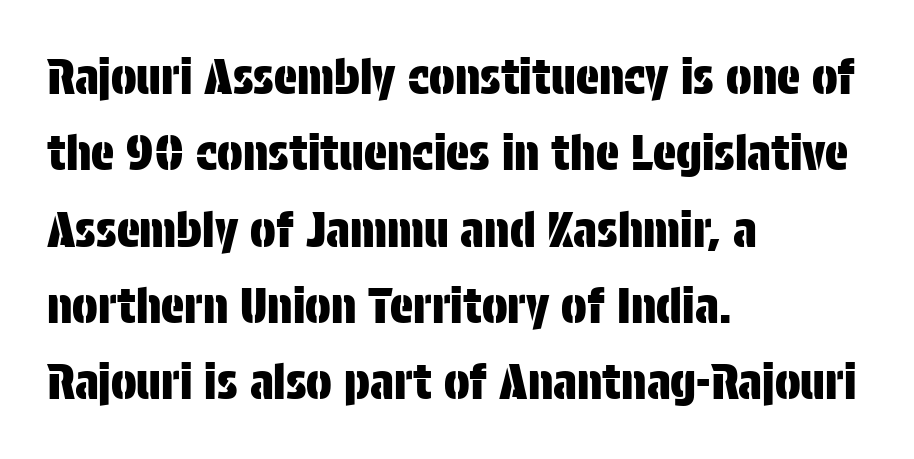
The image shows 48 px condensed sans-serif type, upright; set left-aligned, normal line spacing (1.59x), normal letter spacing, not underlined; low stroke contrast and a large x-height.
